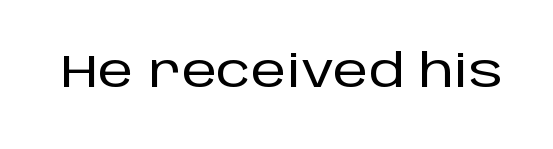
Rule under the text: the space is simply empty. A typesetter would call this proportional, since set widths differ per character. In terms of letterspacing, this is plain default setting. Italic: no, the glyphs are upright roman.
